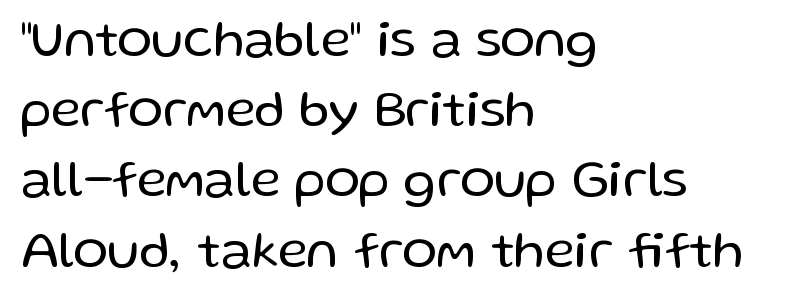
The horizontal fit of the characters is conventional and even. The space beneath each line is pristine and unruled. I'd call this a sans setting — the letters go barefoot. A roman cut, with each character standing at attention. Weight: not bold — regular or lighter. Visually the block forms a straight wall on the left and a jagged coastline on the right.
